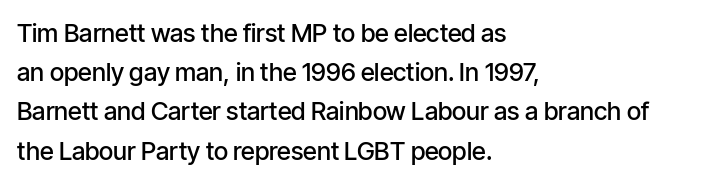
The image shows 25 px text type, upright; set left-aligned, normal line spacing (1.57x), normal letter spacing, not underlined.
